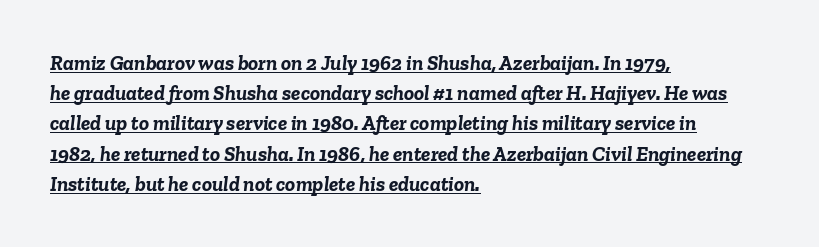
Teacher's note: observe the even left margin — that is flush-left alignment. The typography opts for an oblique posture over an upright one. The face used here is rendered with its standard letterfit. Summary of weight: heavy, a full bold. Beneath each row of characters lies a ruled line. Evenly set lines give the paragraph a standard silhouette.
